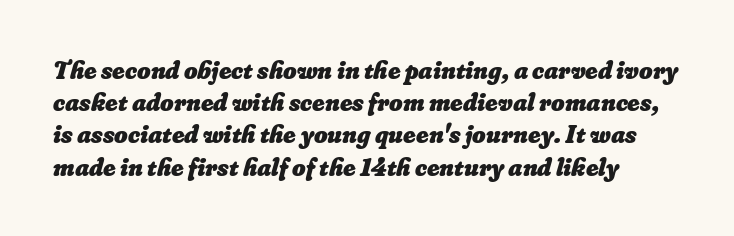
Q: Is the text bold? A: Yes.
Q: Is the text underlined? A: No.
Q: Is the spacing between letters normal or unusually wide? A: Normal.
